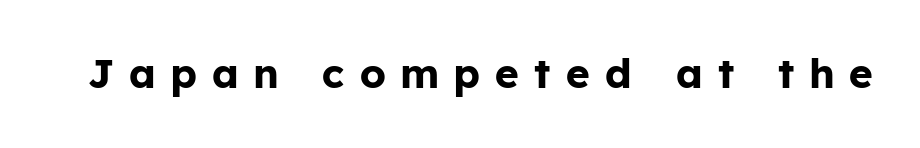
Check where the strokes stop: nothing finishes them off — pure sans. This sample uses expanded letter spacing, leaving extra air between glyphs. It's the straight-up-and-down kind of type. The baseline area is clear. A full-strength bold gives these letters their thick strokes.
